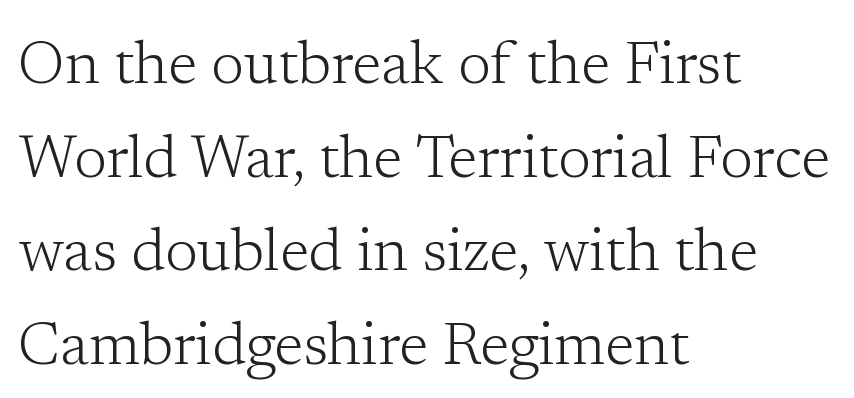
The text block is weighted toward the left margin, trailing off unevenly rightward. Classification — serif. The letters stand upright; this is a roman face. Nothing unusual about the tracking: characters are spaced as the font intends. Varying glyph widths throughout — classic text-font behaviour.
